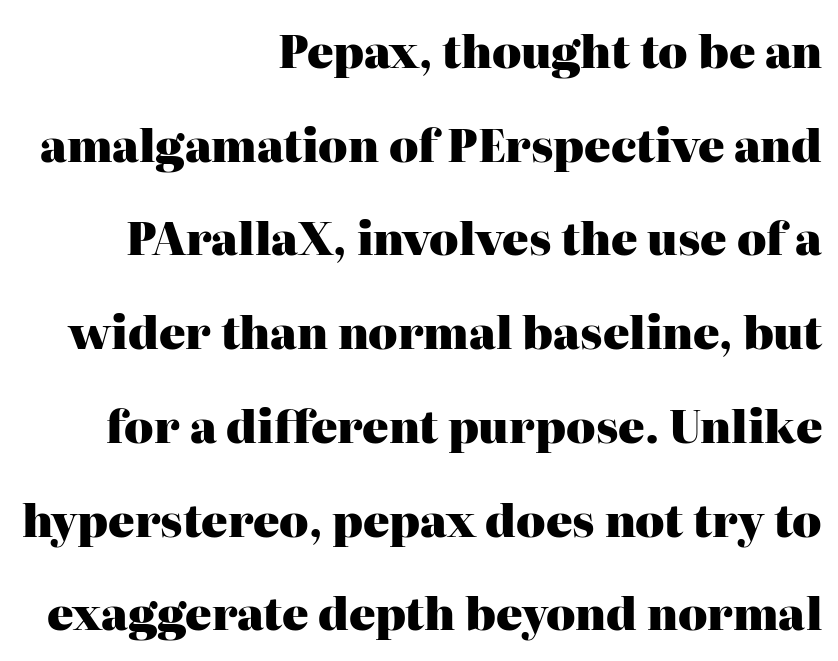
The image shows 44 px heavy serif type, upright; set right-aligned, loose line spacing (2.13x), normal letter spacing, not underlined; high stroke contrast and a medium x-height.
